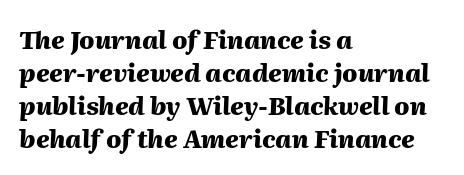
Evenly set lines give the paragraph a standard silhouette. Heavy, bold letterforms. Casual observation: everything's shoved over to the left. The rendering applies a slant to the glyphs. No word sits above an underline.
